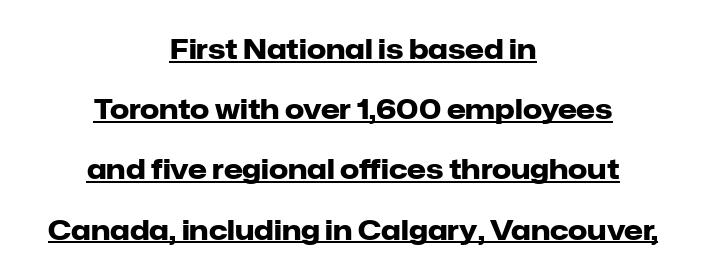
The image shows 27 px bold type, upright; set centered, loose line spacing (2.23x), normal letter spacing, underlined.
